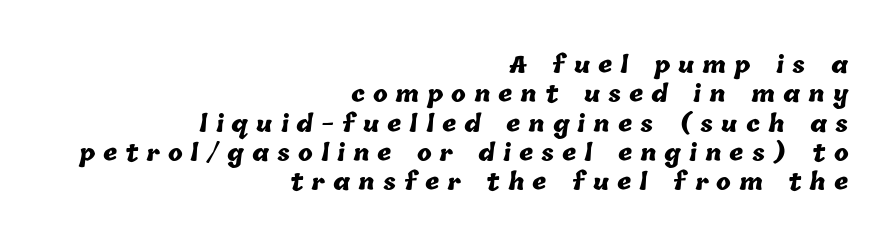
{"bold": "yes", "underline": "no", "align": "right", "line_spacing": "normal", "line_spacing_ratio": 1.33, "letter_spacing": "wide", "letter_spacing_em": 0.36, "glyph_px": 22}
